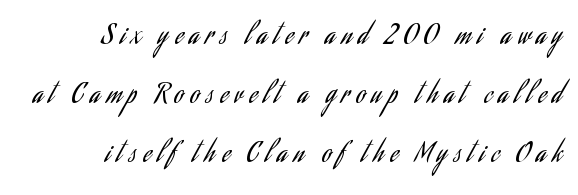
The image shows 26 px text type; set right-aligned, loose line spacing (2.27x), unusually wide letter spacing (+0.26 em), not underlined.
